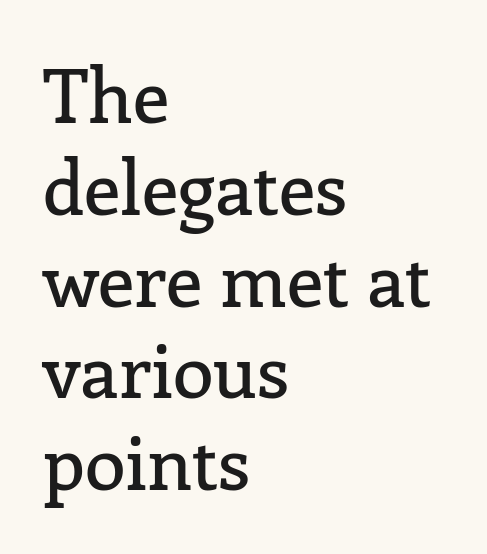
{"serif": "yes", "italic": "no", "width": "normal", "stroke_contrast": "low", "x_height": "medium", "monospaced": "no", "underline": "no", "align": "left", "line_spacing_ratio": 1.24, "letter_spacing": "normal", "letter_spacing_em": 0.0, "glyph_px": 74}
